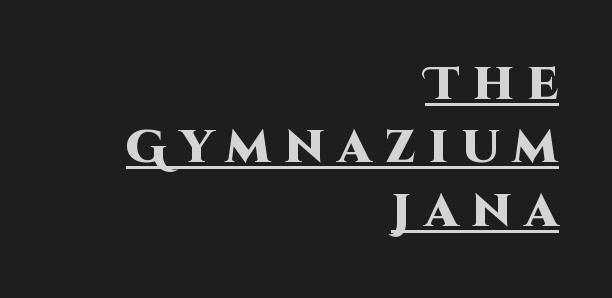
Font category for this specimen: sans-serif. Someone cranked the tracking dial way up on this one. Characters remain perfectly vertical along every line. This sample carries an underscore along the baseline area. This sample is right-justified, so line beginnings fall wherever the words allow.
